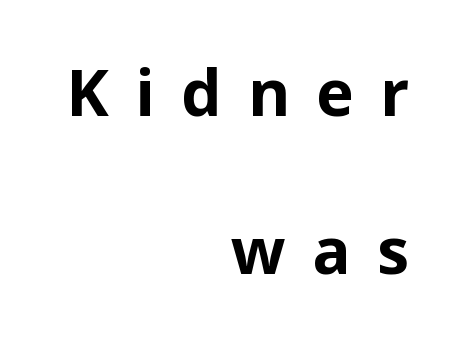
{"serif": "no", "italic": "no", "bold": "yes", "weight": "bold", "width": "normal", "stroke_contrast": "low", "x_height": "medium", "monospaced": "no", "underline": "no", "align": "right", "line_spacing": "loose", "line_spacing_ratio": 2.47, "letter_spacing": "wide", "letter_spacing_em": 0.41, "glyph_px": 64}
